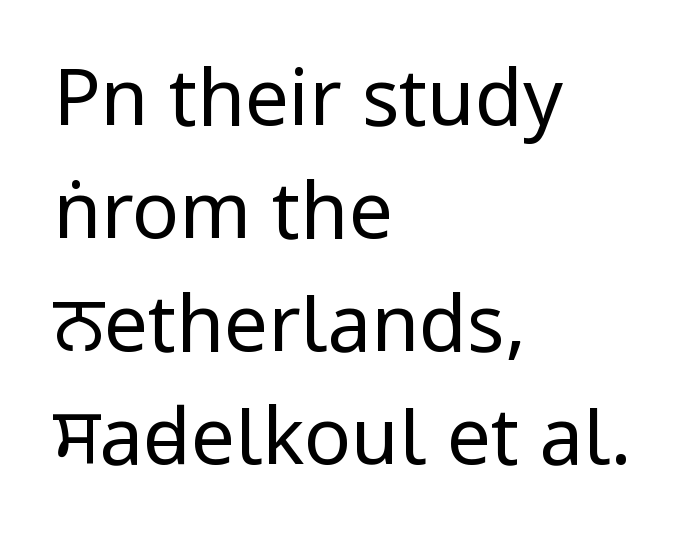
Note: no serifs on the glyphs. The letters advance in unequal steps, a hallmark of proportional type. In terms of posture, this sample is upright. Interline gaps are of average width in this sample.
